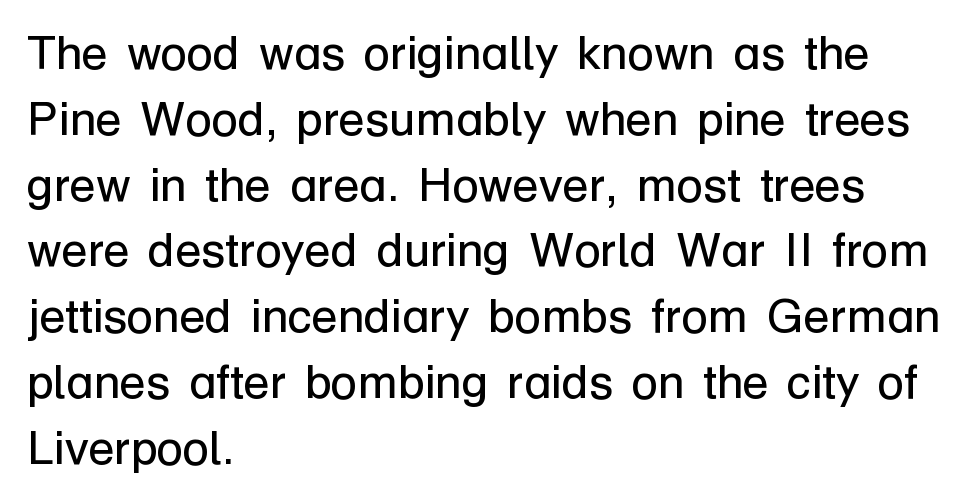
Q: Is the text bold? A: No.
Q: Is the text italic (slanted)? A: No, it is upright.
Q: Is the typeface a serif or a sans-serif typeface? A: Sans-serif.
Q: Is the text underlined? A: No.
Q: How is the paragraph aligned? A: Left-aligned.
Q: Is the spacing between letters normal or unusually wide? A: Normal.
Q: Is the spacing between lines tight, normal or loose? A: Normal.
Q: Width (condensed, normal, or wide)? A: Normal.
Q: Stroke contrast? A: Low.
Q: x-height? A: Medium.
Q: Monospaced? A: No.
